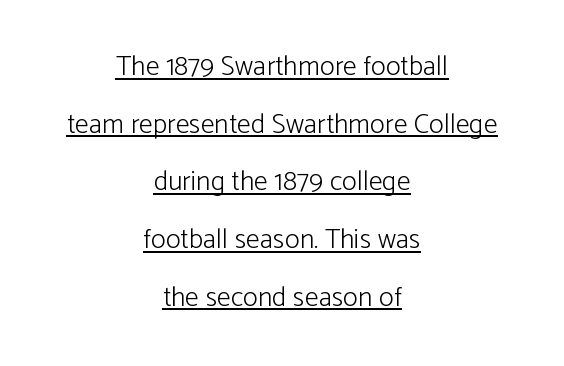
The lettering is marked with a stroke running underneath it. The letters sit at their default tracking, neither squeezed nor spread. Does the type have serifs? No, each stem ends abruptly. The letters advance in unequal steps, a hallmark of proportional type. Leftover space on each line is divided equally before and after the words. A light-to-regular cut is what we see here.
